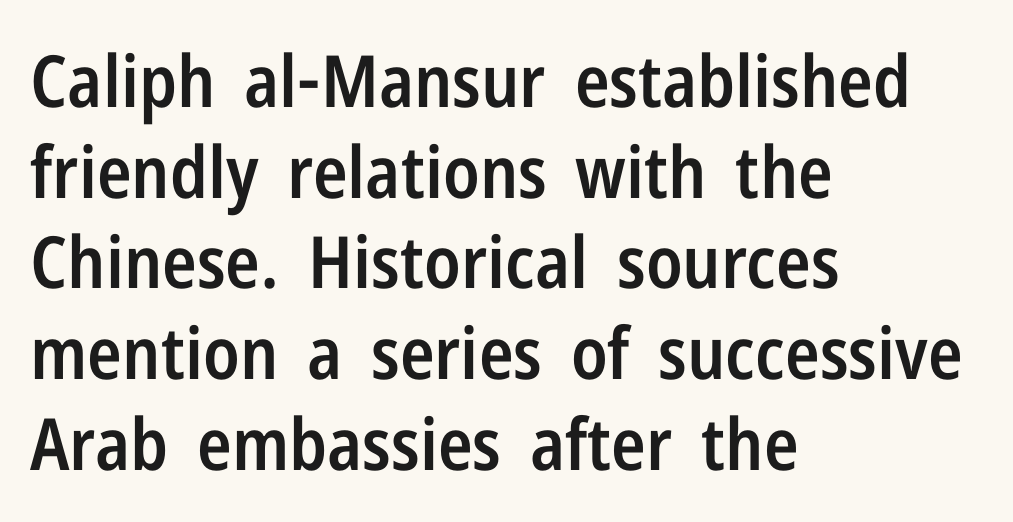
Q: Is the text bold? A: Semi-bold.
Q: Is the text italic (slanted)? A: No, it is upright.
Q: Is the typeface a serif or a sans-serif typeface? A: Sans-serif.
Q: Is the text underlined? A: No.
Q: How is the paragraph aligned? A: Left-aligned.
Q: Is the spacing between letters normal or unusually wide? A: Normal.
Q: Is the spacing between lines tight, normal or loose? A: Normal.
Q: Width (condensed, normal, or wide)? A: Condensed.
Q: Stroke contrast? A: Low.
Q: x-height? A: Medium.
Q: Monospaced? A: No.
